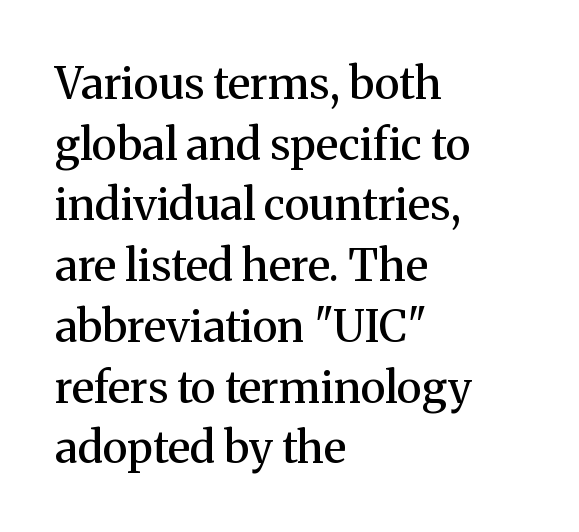
The image shows 44 px semibold serif type, upright; set left-aligned, normal line spacing (1.38x), normal letter spacing, not underlined; medium stroke contrast and a medium x-height.
